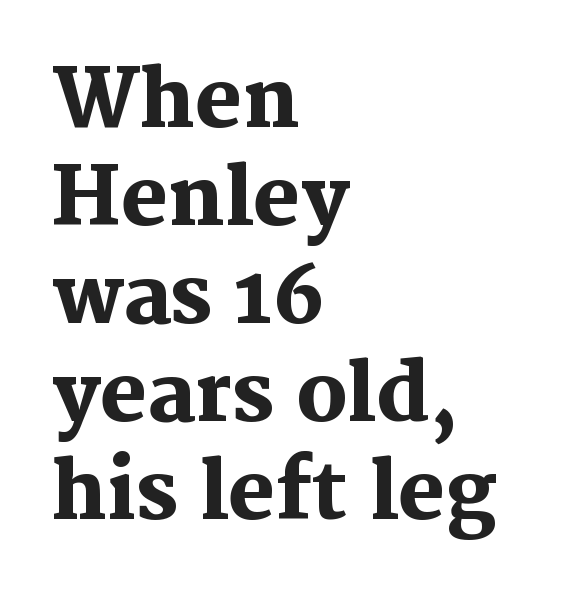
I'd call this a serif setting — the letters wear small feet. The passage shown is typed in a proportional face where columns would drift. The ragged edge is on the right, which tells us the setting is flush left. The specimen omits any rule beneath the text block's lines.
